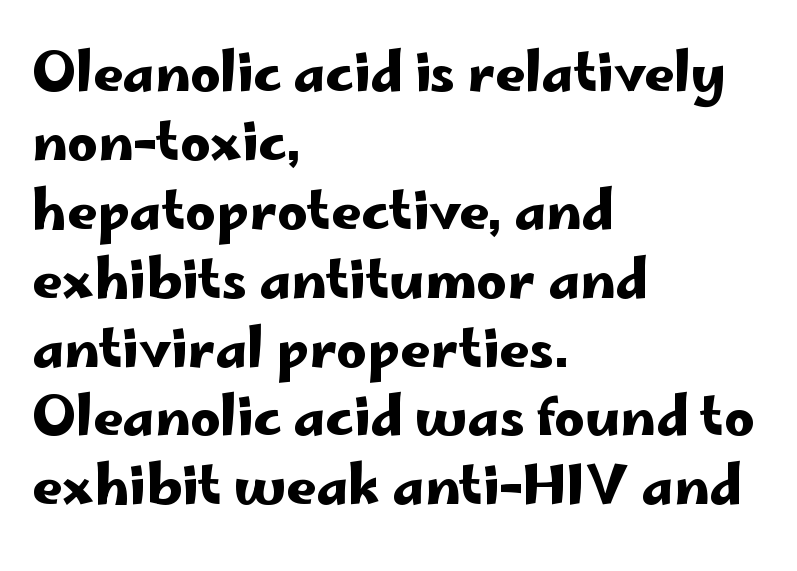
Plain, unruled lines of type. You could call the tracking neutral — neither tight nor loose. Proportional: the letters do not fall into vertical columns. Nope, not italic — everything's standing straight. Stroke terminals: plain, sans-serif.
